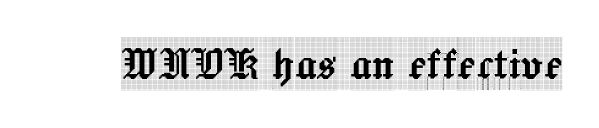
The image shows 53 px condensed serif type, upright; set normal letter spacing, not underlined; a large x-height.
